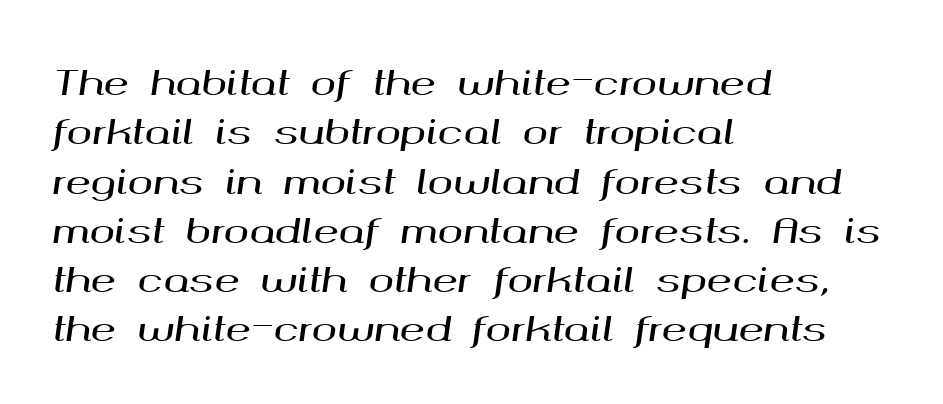
The zone under the glyphs is completely vacant. Successive baselines arrive at the customary interval. This sample is left-justified, so line endings fall wherever the words run out. You can tell it's italic because the verticals aren't actually vertical.
